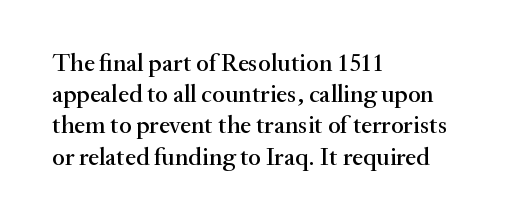
The image shows 25 px text type, upright; set left-aligned, normal line spacing (1.25x), normal letter spacing, not underlined.
